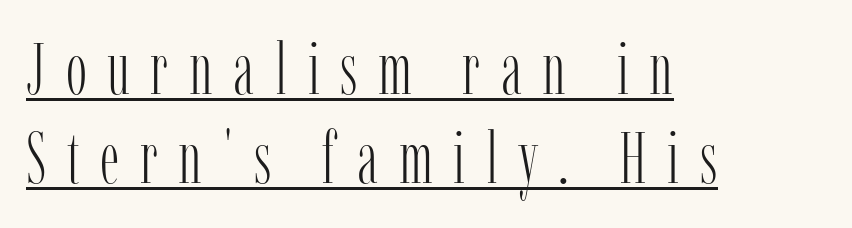
{"serif": "yes", "italic": "no", "bold": "no", "weight": "light", "width": "condensed", "stroke_contrast": "low", "x_height": "medium", "monospaced": "no", "underline": "yes", "align": "left", "line_spacing": "normal", "line_spacing_ratio": 1.26, "letter_spacing": "wide", "letter_spacing_em": 0.29, "glyph_px": 71}
